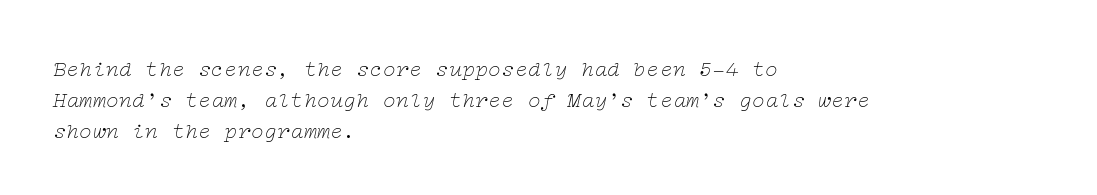
Visually the block forms a straight wall on the left and a jagged coastline on the right. This sample keeps an unexceptional amount of space between lines. Notice how the stems are inclined rather than vertical — that's the hallmark of italics. Underline: absent. No letter is thick-stroked: the sample isn't bold. Here the glyphs are tracked normally, forming tight word shapes.
